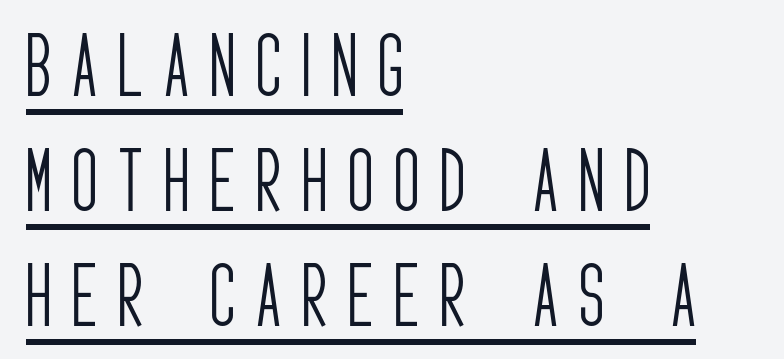
Is this a sans? Yes — the strokes have no serifs. Looks like regular typesetting: each glyph gets only the width it needs. Which margin do the lines hug? The left one — the right edge is uneven. Caption: face not bold, strokes unweighted.
